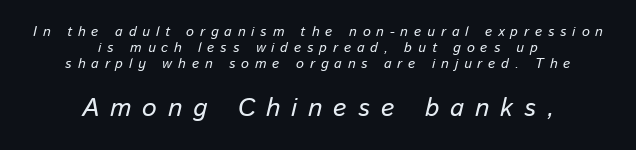
The image shows 26 px text type, italic (leaning right); set centered, tight line spacing (1.13x), unusually wide letter spacing (+0.42 em), not underlined; the second (bottom) block is 1.86x larger.
